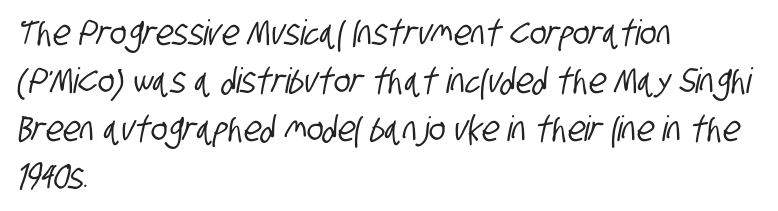
Rule under the text: the space is simply empty. These lines are rendered in a variable-pitch font. The passage shown is typeset with a sans-serif family. You could call the tracking neutral — neither tight nor loose.
